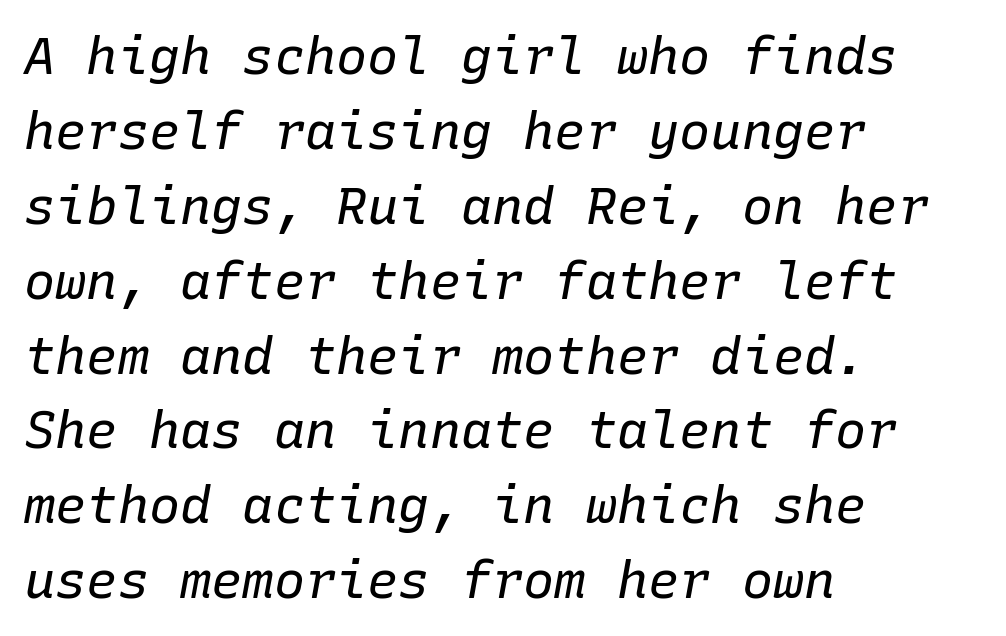
Q: Is the text bold? A: No.
Q: Is the text italic (slanted)? A: Yes, it leans right by about 10 degrees.
Q: Is the text underlined? A: No.
Q: How is the paragraph aligned? A: Left-aligned.
Q: Is the spacing between letters normal or unusually wide? A: Normal.
Q: Is the spacing between lines tight, normal or loose? A: Normal.
Q: Width (condensed, normal, or wide)? A: Normal.
Q: Stroke contrast? A: Low.
Q: x-height? A: Medium.
Q: Monospaced? A: Yes.
